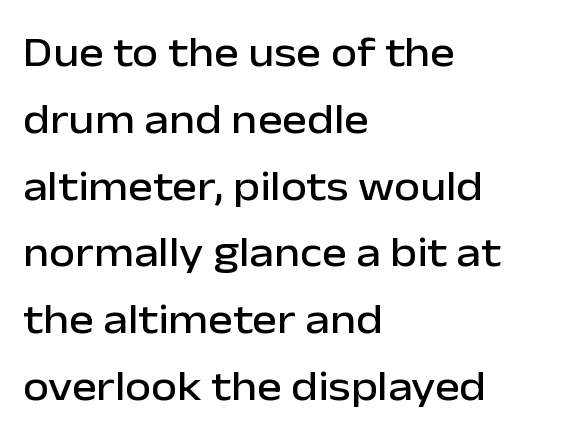
{"serif": "no", "italic": "no", "width": "normal", "stroke_contrast": "low", "x_height": "medium", "monospaced": "no", "underline": "no", "align": "left", "line_spacing": "normal", "line_spacing_ratio": 1.59, "letter_spacing": "normal", "letter_spacing_em": 0.0, "glyph_px": 42}
